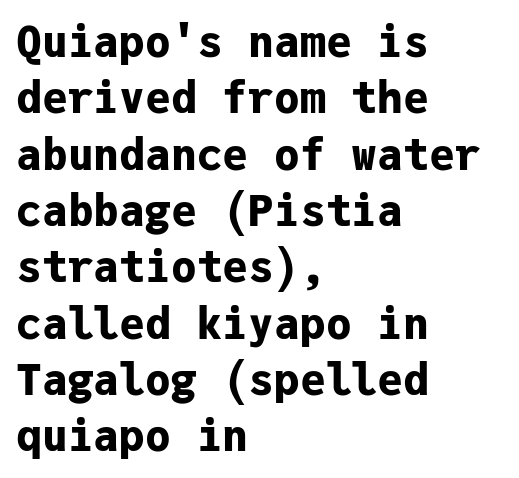
The image shows 43 px bold sans-serif type, upright, monospaced; set left-aligned, normal line spacing (1.31x), normal letter spacing, not underlined; low stroke contrast and a medium x-height.
